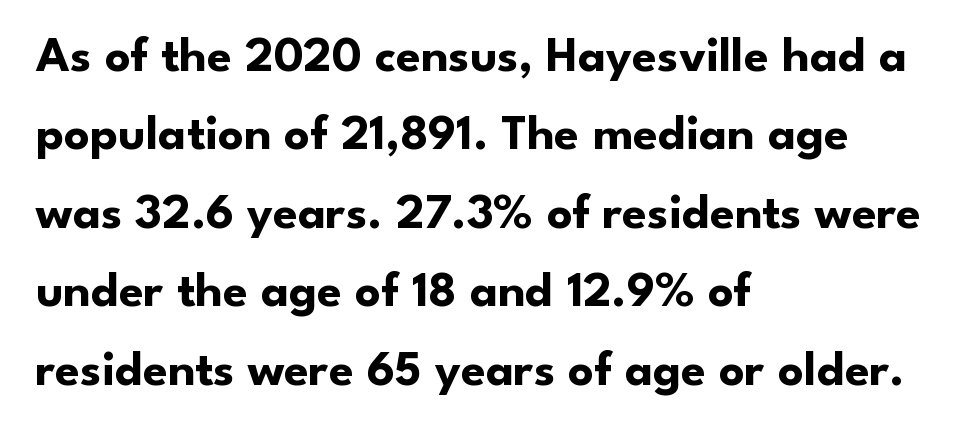
The rendering uses natural spacing where letterforms have individual widths. Compared with a centered layout, this one pins lines to the left instead. Decoration check: the copy has no underline. Type style note: lacks serifs.
